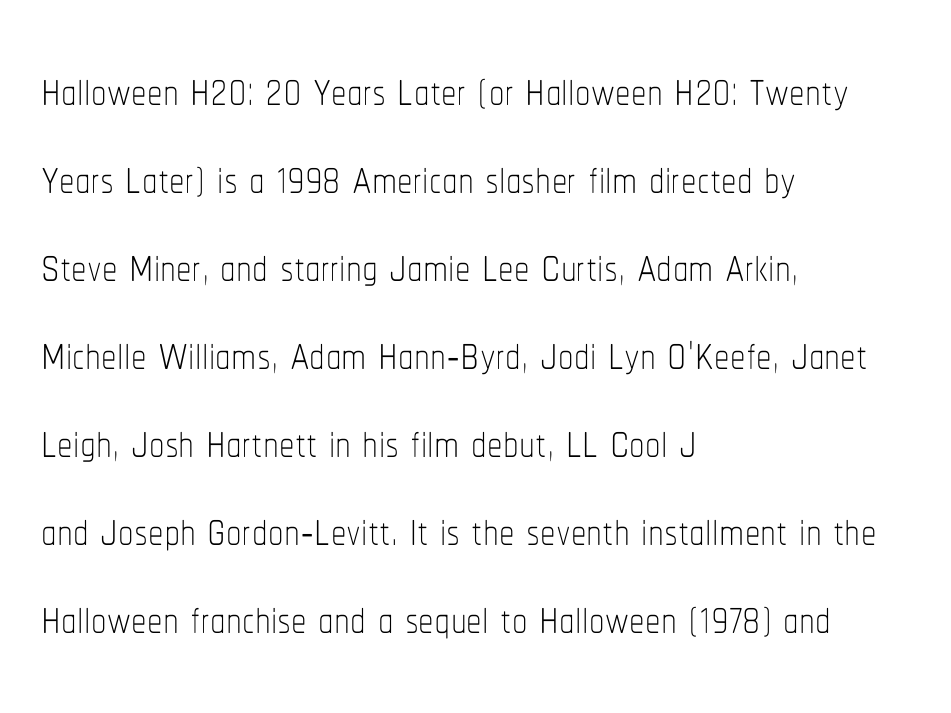
{"italic": "no", "bold": "no", "weight": "thin", "width": "condensed", "stroke_contrast": "low", "x_height": "medium", "monospaced": "no", "underline": "no", "align": "left", "line_spacing": "normal", "line_spacing_ratio": 1.42, "letter_spacing": "normal", "letter_spacing_em": 0.0, "glyph_px": 62}
